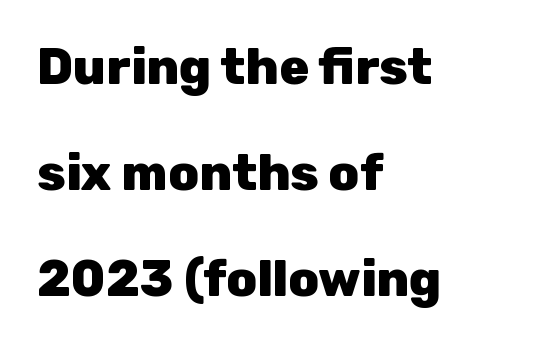
The image shows 50 px heavy sans-serif type, upright; set left-aligned, loose line spacing (2.12x), normal letter spacing, not underlined; low stroke contrast and a medium x-height.
